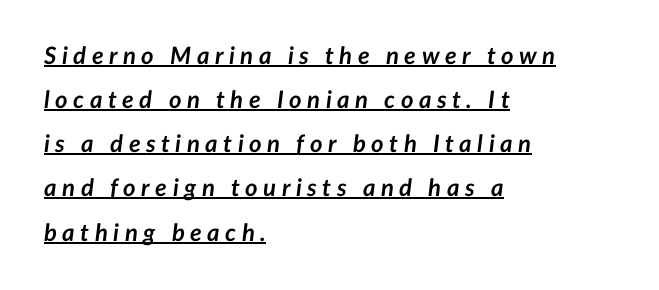
The image shows 24 px bold type, italic (leaning right); set left-aligned, line spacing 1.84x, unusually wide letter spacing (+0.23 em), underlined.
